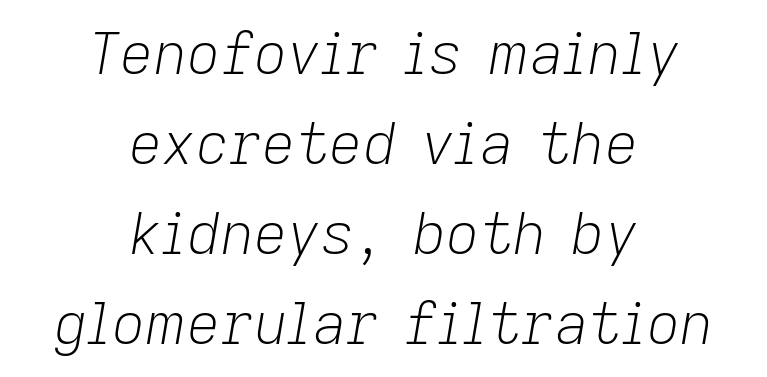
Evenly set lines give the paragraph a standard silhouette. Character widths vary here, with narrow letters taking less room than wide ones. Quick note: underline off. Spacing between characters is what you'd get straight out of the box.
